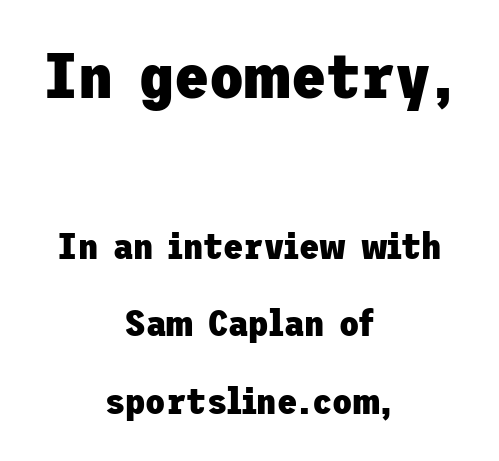
The image shows 64 px heavy sans-serif type, upright; set centered, loose line spacing (2.1x), normal letter spacing, not underlined; the first (top) block is 1.73x larger; low stroke contrast and a medium x-height.
